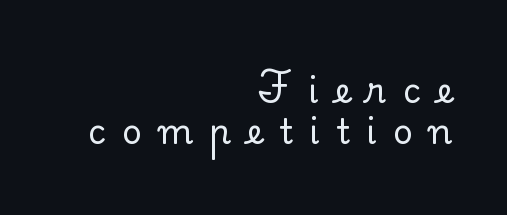
The specimen omits any rule beneath the text block's lines. Note: serifs present on the glyphs. Which margin do the lines hug? The right one — the left edge is uneven. The lettering stays uniformly vertical, giving the passage a roman look. Look at the tracking — it's clearly loosened, letters drifting apart.
